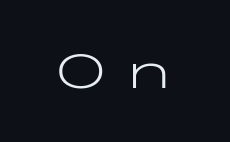
{"serif": "no", "italic": "no", "bold": "no", "weight": "light", "width": "wide", "stroke_contrast": "low", "x_height": "medium", "underline": "no", "letter_spacing": "wide", "letter_spacing_em": 0.28, "glyph_px": 49}
